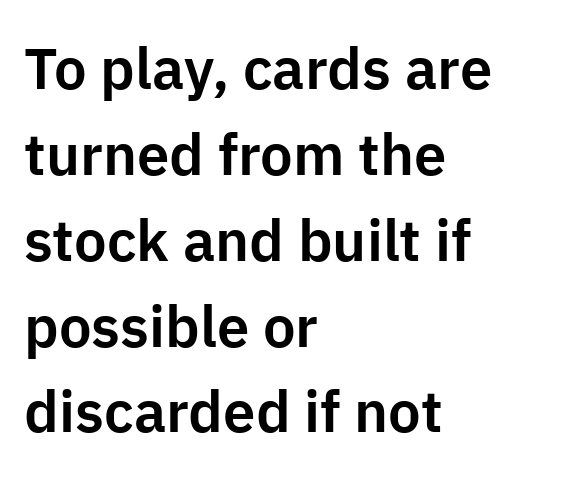
Q: Is the text italic (slanted)? A: No, it is upright.
Q: Is the typeface a serif or a sans-serif typeface? A: Sans-serif.
Q: Is the text underlined? A: No.
Q: How is the paragraph aligned? A: Left-aligned.
Q: Is the spacing between letters normal or unusually wide? A: Normal.
Q: Is the spacing between lines tight, normal or loose? A: Normal.
Q: Width (condensed, normal, or wide)? A: Normal.
Q: Stroke contrast? A: Low.
Q: x-height? A: Medium.
Q: Monospaced? A: No.
